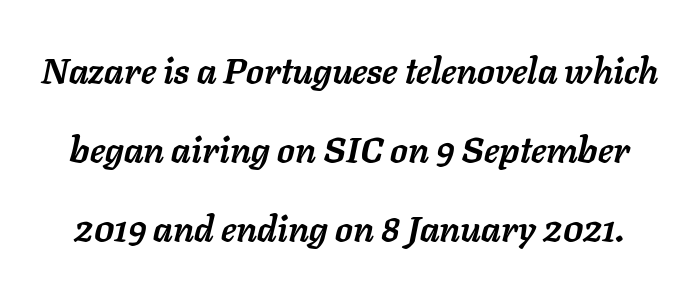
The passage shown has conventional tracking throughout. Whoever set this chose breathing room over compactness in the vertical rhythm. Yep, that's italic — everything's leaning. Each letter keeps its own natural width here, so spacing adapts to shape.
